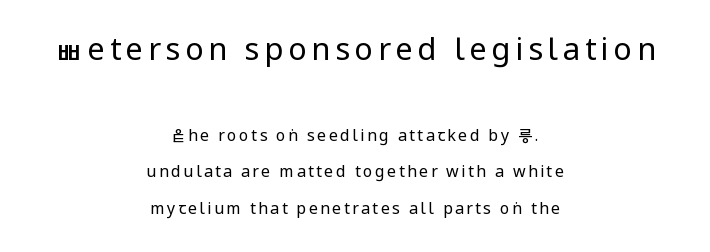
Reading top to bottom, the characters get smaller at the block break. Typeset on center — no edge is straight. The face used here is a sans, in the tradition of grotesques and geometrics. Stems here are at most as thick as an everyday book face. The face used here is proportionally spaced, like ordinary book or web type.
